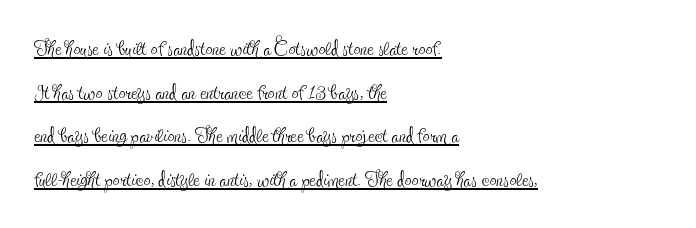
The image shows 28 px thin, condensed serif type; set left-aligned, normal line spacing (1.56x), normal letter spacing, underlined; a small x-height.
